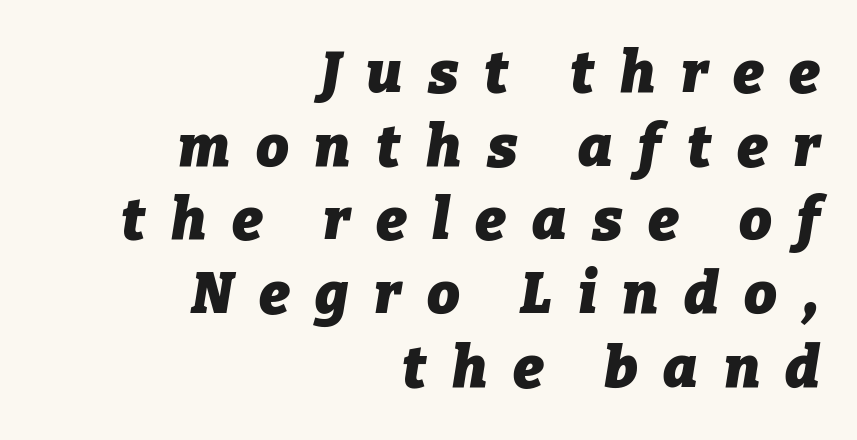
{"italic": "yes", "lean": "right", "slant_degrees": 9, "bold": "yes", "weight": "heavy", "width": "normal", "stroke_contrast": "low", "x_height": "medium", "monospaced": "no", "underline": "no", "align": "right", "line_spacing": "normal", "line_spacing_ratio": 1.27, "letter_spacing": "wide", "letter_spacing_em": 0.44, "glyph_px": 58}
